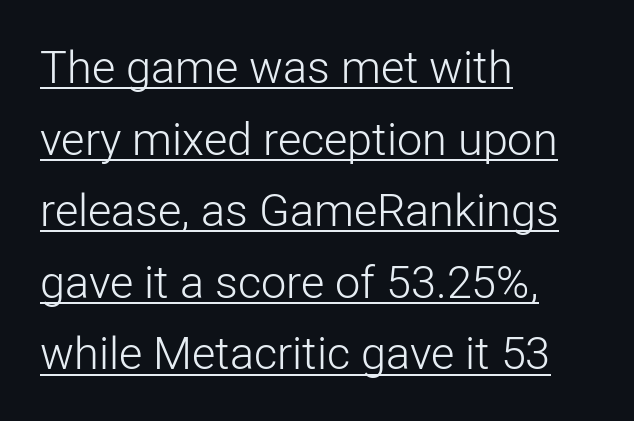
Q: Is the text bold? A: No.
Q: Is the text italic (slanted)? A: No, it is upright.
Q: Is the typeface a serif or a sans-serif typeface? A: Sans-serif.
Q: Is the text underlined? A: Yes.
Q: How is the paragraph aligned? A: Left-aligned.
Q: Is the spacing between letters normal or unusually wide? A: Normal.
Q: Is the spacing between lines tight, normal or loose? A: Normal.
Q: Width (condensed, normal, or wide)? A: Normal.
Q: Stroke contrast? A: Low.
Q: x-height? A: Medium.
Q: Monospaced? A: No.
